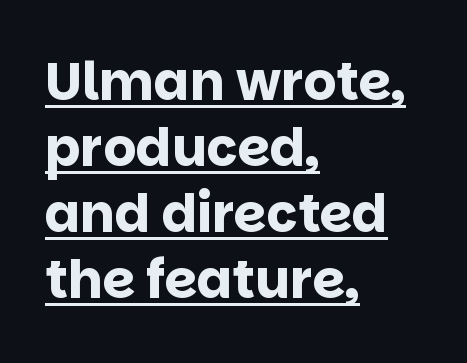
{"serif": "no", "italic": "no", "bold": "yes", "weight": "bold", "width": "normal", "stroke_contrast": "low", "x_height": "large", "monospaced": "no", "underline": "yes", "align": "left", "line_spacing": "normal", "line_spacing_ratio": 1.27, "letter_spacing": "normal", "letter_spacing_em": 0.0, "glyph_px": 52}
